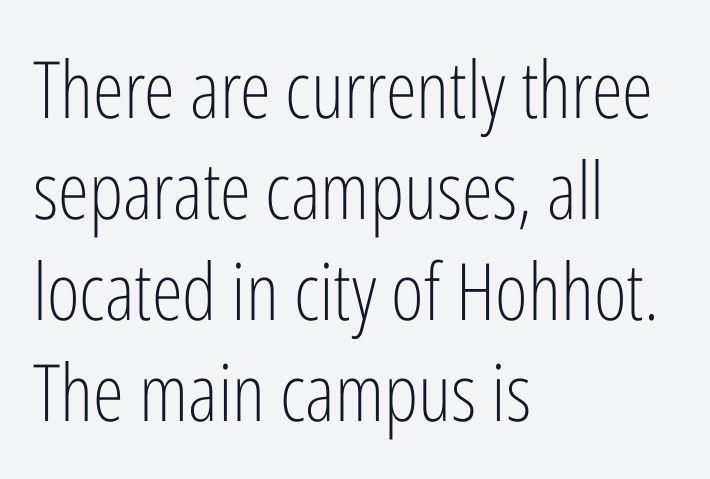
The image shows 79 px light, condensed sans-serif type, upright; set left-aligned, normal line spacing (1.28x), normal letter spacing, not underlined; low stroke contrast and a medium x-height.
